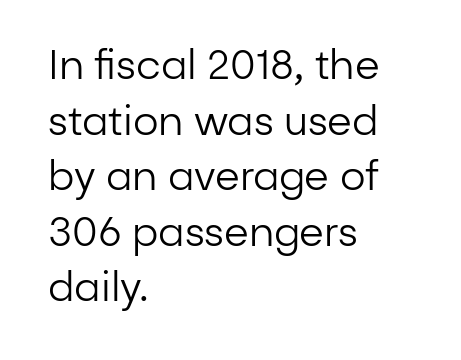
The lines in this sample share a left origin and differ only in where they stop. A typesetter would mark this as roman, not italic. The weight tops out at a normal text grade. This sample has the flowing, uneven cadence of proportional lettering.
